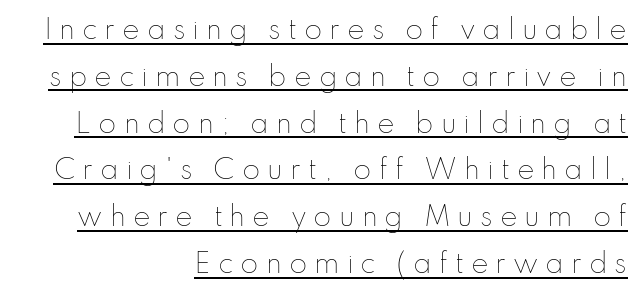
The image shows 26 px text type, upright; set right-aligned, line spacing 1.8x, unusually wide letter spacing (+0.27 em), underlined.
